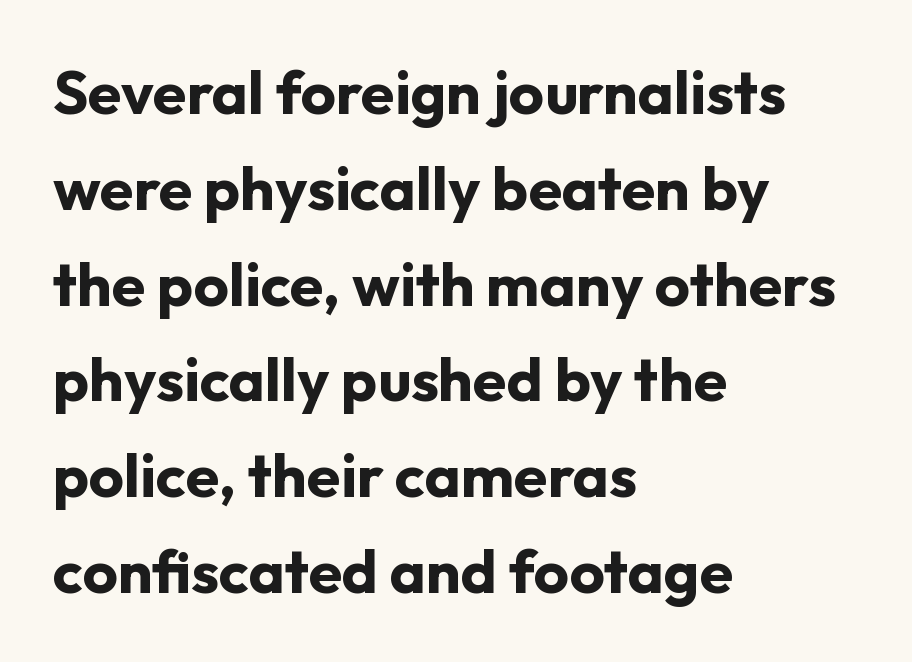
Q: Is the text bold? A: Yes.
Q: Is the text italic (slanted)? A: No, it is upright.
Q: Is the typeface a serif or a sans-serif typeface? A: Sans-serif.
Q: Is the text underlined? A: No.
Q: How is the paragraph aligned? A: Left-aligned.
Q: Is the spacing between letters normal or unusually wide? A: Normal.
Q: Is the spacing between lines tight, normal or loose? A: Normal.
Q: Width (condensed, normal, or wide)? A: Normal.
Q: Stroke contrast? A: Low.
Q: x-height? A: Medium.
Q: Monospaced? A: No.
